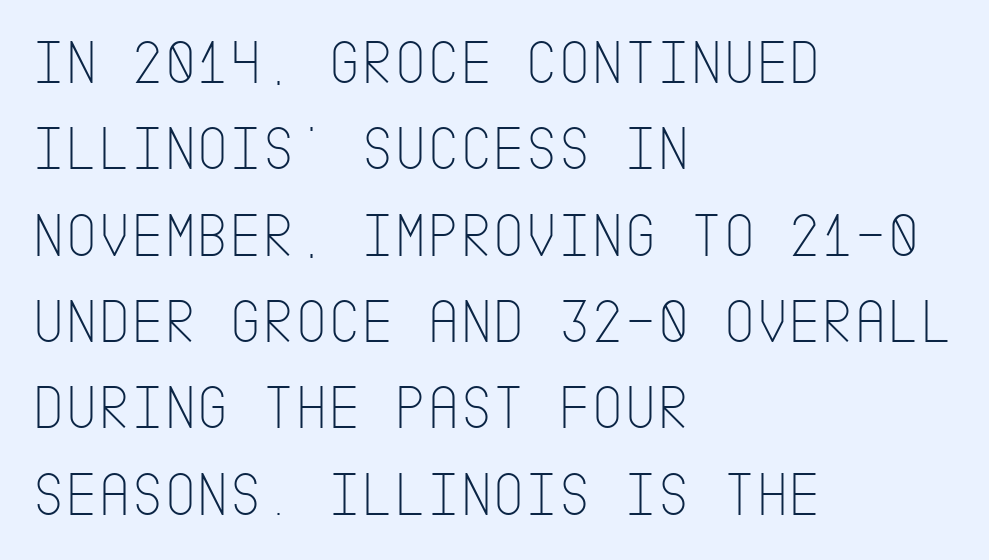
The image shows 63 px thin, condensed sans-serif type, upright; set left-aligned, normal line spacing (1.37x), normal letter spacing, not underlined; low stroke contrast and a large x-height.
